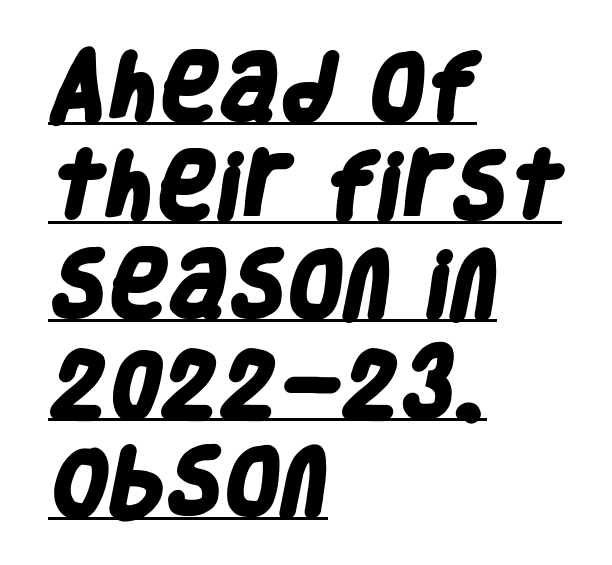
This rendering uses left alignment, leaving the right contour irregular. What stands out about the letter spacing? Nothing — it is the standard amount. Pretty heavy lettering here — definitely bold. Each letter's strokes conclude bluntly, with no projecting serifs. Quick note: interline space is typical.
